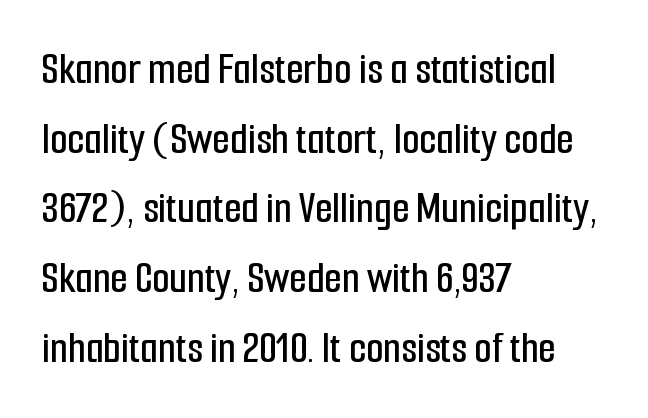
Q: Is the text italic (slanted)? A: No, it is upright.
Q: Is the typeface a serif or a sans-serif typeface? A: Sans-serif.
Q: Is the text underlined? A: No.
Q: How is the paragraph aligned? A: Left-aligned.
Q: Is the spacing between letters normal or unusually wide? A: Normal.
Q: Is the spacing between lines tight, normal or loose? A: Normal.
Q: Width (condensed, normal, or wide)? A: Condensed.
Q: Stroke contrast? A: Low.
Q: x-height? A: Medium.
Q: Monospaced? A: No.
